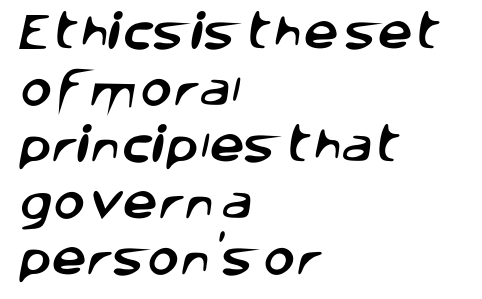
The image shows 39 px sans-serif type; set left-aligned, normal line spacing (1.45x), normal letter spacing, not underlined; low stroke contrast and a large x-height.
